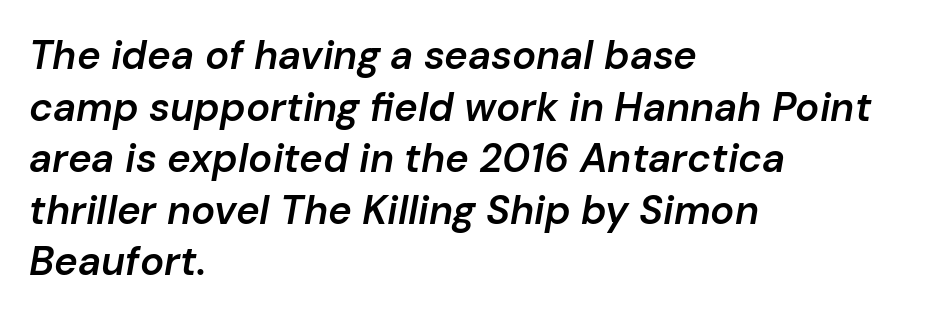
The image shows 40 px semibold type, italic (leaning right); set left-aligned, normal line spacing (1.29x), normal letter spacing, not underlined; low stroke contrast and a medium x-height.
